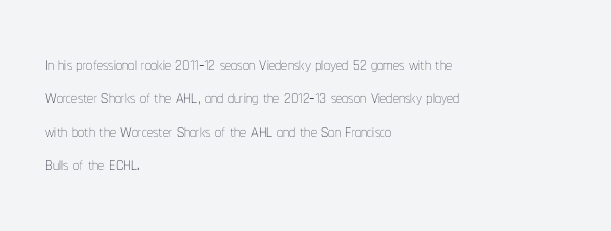
Q: Is the text bold? A: No.
Q: Is the text italic (slanted)? A: No, it is upright.
Q: Is the text underlined? A: No.
Q: How is the paragraph aligned? A: Left-aligned.
Q: Is the spacing between letters normal or unusually wide? A: Normal.
Q: Is the spacing between lines tight, normal or loose? A: Normal.
